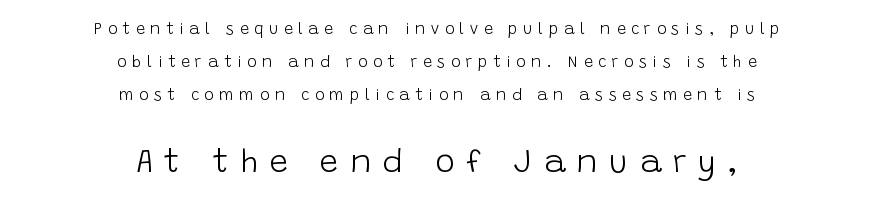
The image shows 33 px light sans-serif type, upright; set centered, loose line spacing (2.05x), unusually wide letter spacing (+0.34 em), not underlined; the second (bottom) block is 2.06x larger; low stroke contrast and a large x-height.
